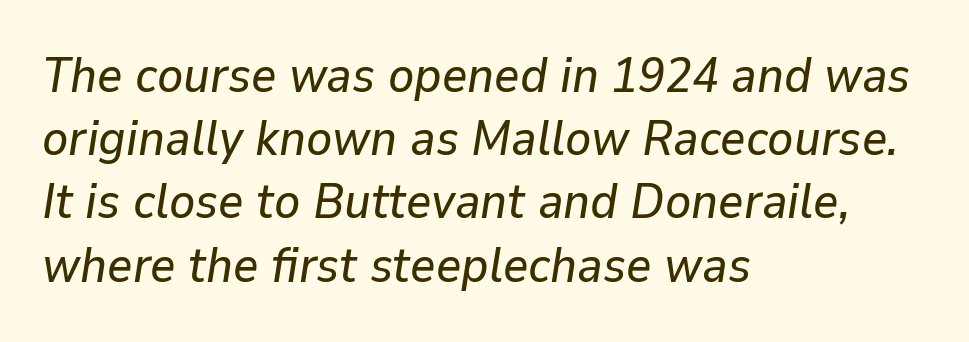
The face used here has a pronounced slope to its letters. Character widths vary here, with narrow letters taking less room than wide ones. The baseline area is clear. Where is the straight margin? On the left. The letterforms sit shoulder to shoulder at normal distance.
